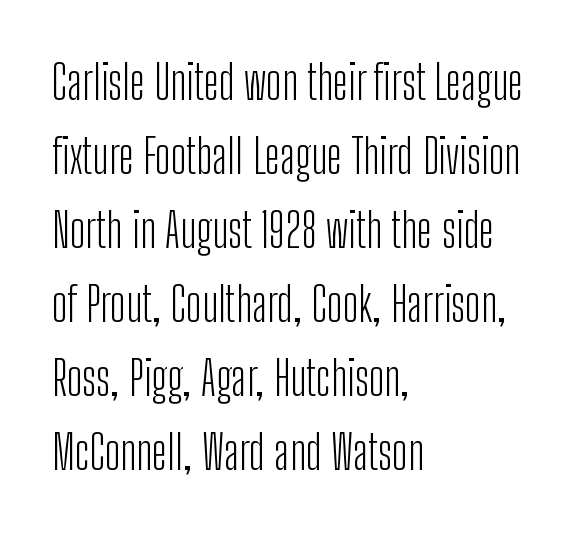
Letters have the restrained weight of plain body copy at most. The leading is moderate, giving the passage an even texture. Honestly, the letter spacing is just normal — you wouldn't notice it. If you drew a line through each stem, it would be perfectly vertical.
